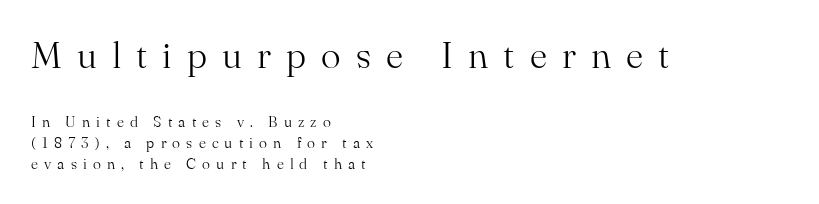
{"serif": "yes", "italic": "no", "bold": "no", "weight": "light", "width": "normal", "stroke_contrast": "medium", "x_height": "small", "monospaced": "no", "underline": "no", "align": "left", "line_spacing": "normal", "line_spacing_ratio": 1.39, "letter_spacing": "wide", "letter_spacing_em": 0.41, "larger_block": "first", "size_ratio": 2.47, "glyph_px": 37}
